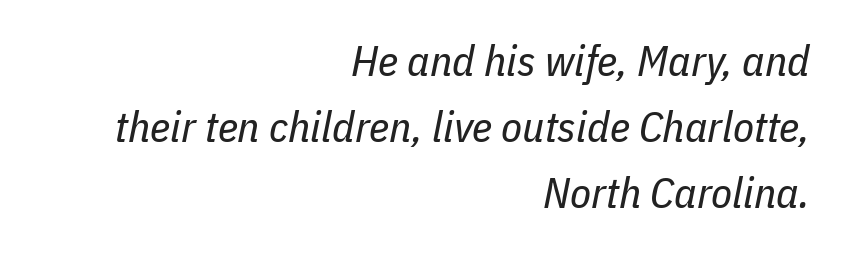
Q: Is the text bold? A: No.
Q: Is the text italic (slanted)? A: Yes, it leans right by about 11 degrees.
Q: Is the text underlined? A: No.
Q: How is the paragraph aligned? A: Right-aligned.
Q: Is the spacing between letters normal or unusually wide? A: Normal.
Q: Is the spacing between lines tight, normal or loose? A: Normal.
Q: Width (condensed, normal, or wide)? A: Condensed.
Q: Stroke contrast? A: Low.
Q: x-height? A: Medium.
Q: Monospaced? A: No.
